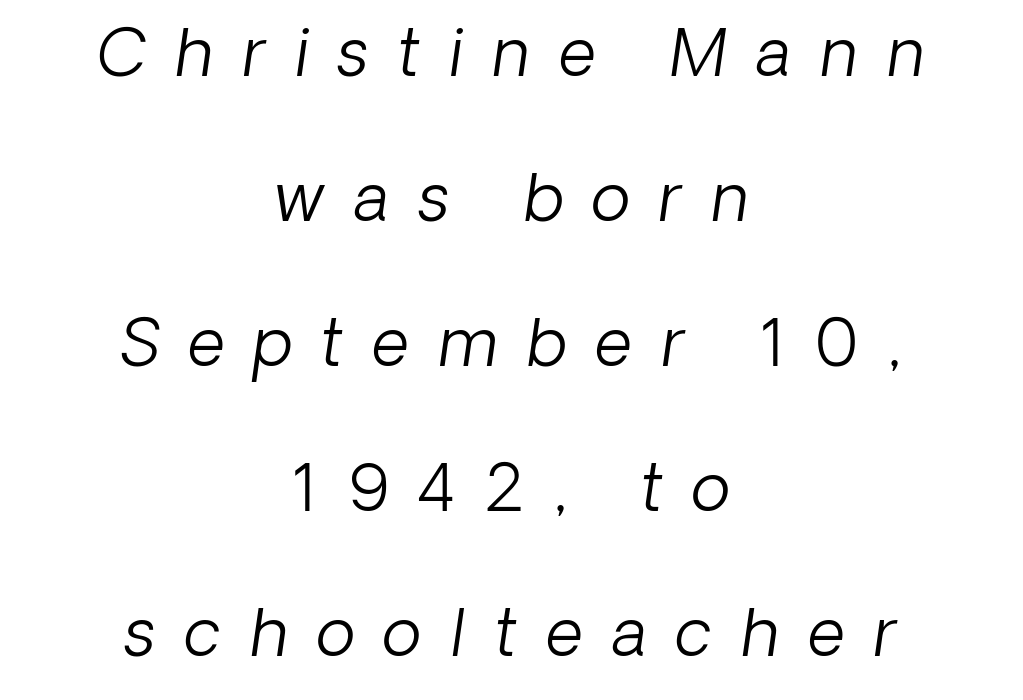
The rendering inserts visible extra space after every character. Honestly, there is no underline to notice here at all. If you drew a line through each stem, it would be angled. The typeface has the unassuming heft of standard copy or less. Quick note: interline space is abundant.
